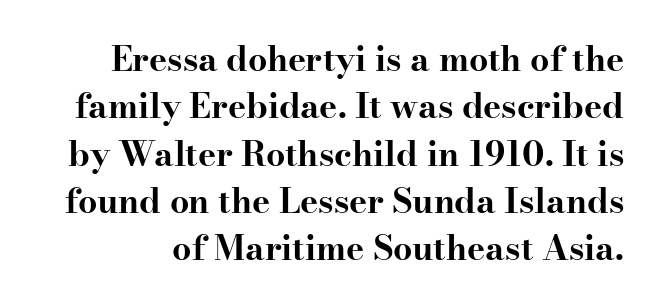
Q: Is the text bold? A: Yes.
Q: Is the text italic (slanted)? A: No, it is upright.
Q: Is the typeface a serif or a sans-serif typeface? A: Serif.
Q: Is the text underlined? A: No.
Q: Is the spacing between letters normal or unusually wide? A: Normal.
Q: Is the spacing between lines tight, normal or loose? A: Normal.
Q: Width (condensed, normal, or wide)? A: Wide.
Q: Stroke contrast? A: High.
Q: x-height? A: Small.
Q: Monospaced? A: No.
